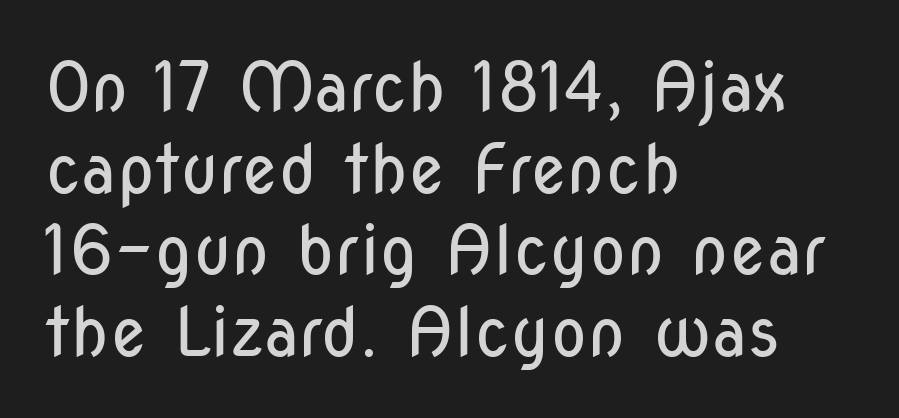
The image shows 68 px regular-weight, condensed sans-serif type, upright; set left-aligned, line spacing 1.2x, normal letter spacing, not underlined; low stroke contrast and a medium x-height.
